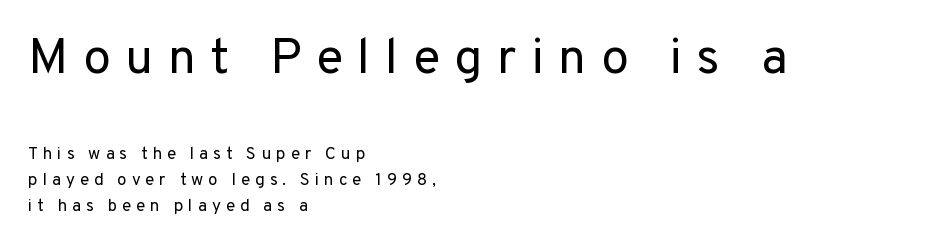
A typesetter would label this face a sans. What stands out about the letter spacing? Its width — letters are far apart. This sample uses an upright cut, with every glyph sitting square on the baseline. You could not count columns in this text — the font is proportionally spaced. The initial chunk of copy outweighs the following chunk in type size.
